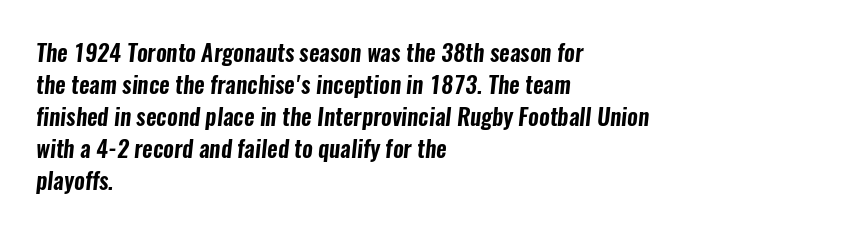
The image shows 23 px text type; set left-aligned, normal line spacing (1.39x), normal letter spacing, not underlined.
